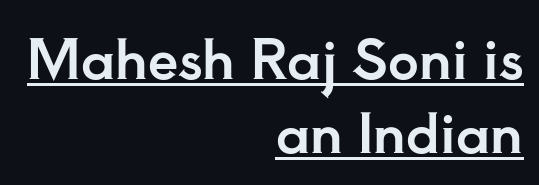
Q: Is the text italic (slanted)? A: No, it is upright.
Q: Is the typeface a serif or a sans-serif typeface? A: Serif.
Q: Is the text underlined? A: Yes.
Q: How is the paragraph aligned? A: Right-aligned.
Q: Is the spacing between letters normal or unusually wide? A: Normal.
Q: Is the spacing between lines tight, normal or loose? A: Normal.
Q: Width (condensed, normal, or wide)? A: Normal.
Q: Stroke contrast? A: Low.
Q: x-height? A: Small.
Q: Monospaced? A: No.
